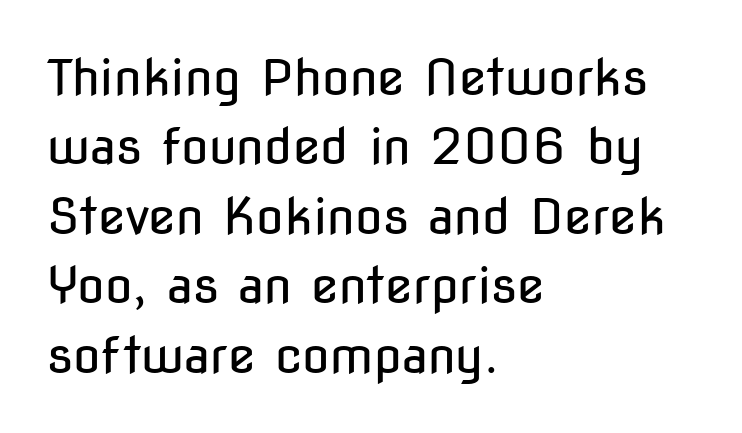
{"serif": "no", "italic": "no", "bold": "no", "weight": "regular", "width": "condensed", "stroke_contrast": "low", "x_height": "medium", "monospaced": "no", "underline": "no", "align": "left", "line_spacing": "normal", "line_spacing_ratio": 1.39, "letter_spacing": "normal", "letter_spacing_em": 0.0, "glyph_px": 50}
